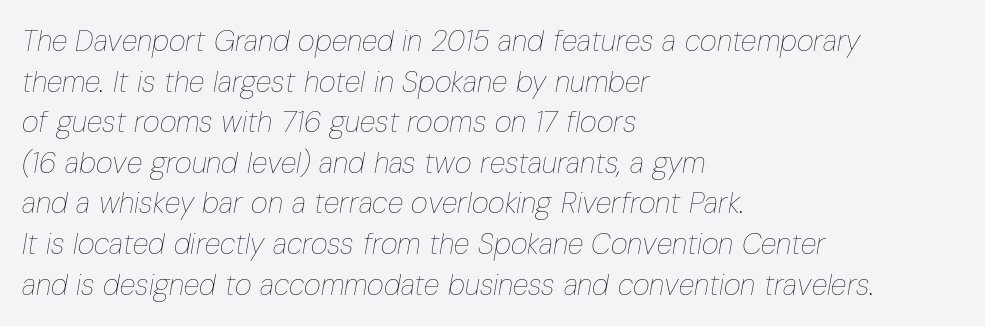
This sample has the flowing, uneven cadence of proportional lettering. This sample uses plain, unmodified letter spacing. The words here are not underlined. Compared with a centered layout, this one pins lines to the left instead. Would a proofreader flag this as italicized? Yes.
